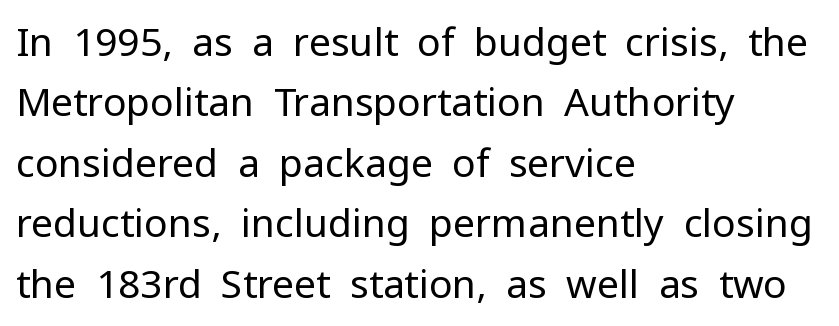
Q: Is the text bold? A: No.
Q: Is the text italic (slanted)? A: No, it is upright.
Q: Is the typeface a serif or a sans-serif typeface? A: Sans-serif.
Q: Is the text underlined? A: No.
Q: How is the paragraph aligned? A: Left-aligned.
Q: Is the spacing between letters normal or unusually wide? A: Normal.
Q: Is the spacing between lines tight, normal or loose? A: Normal.
Q: Width (condensed, normal, or wide)? A: Normal.
Q: Stroke contrast? A: Low.
Q: x-height? A: Medium.
Q: Monospaced? A: No.
